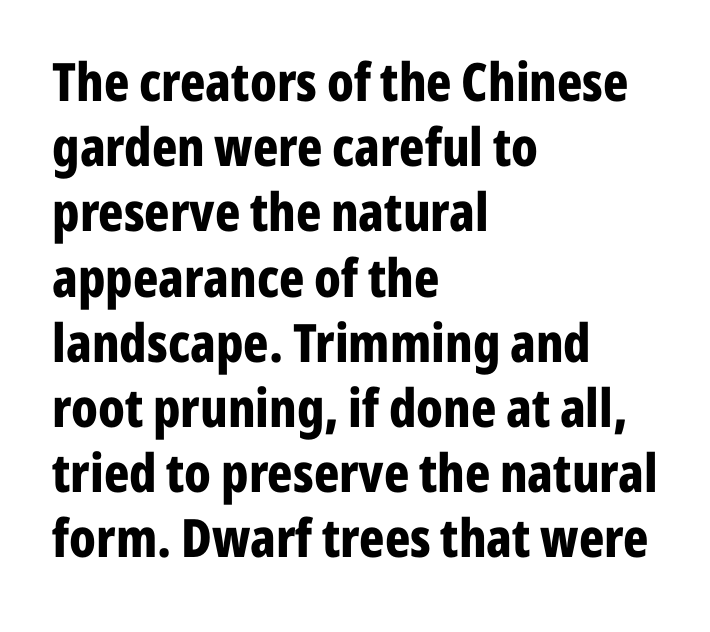
{"serif": "no", "italic": "no", "bold": "yes", "weight": "bold", "width": "condensed", "stroke_contrast": "low", "x_height": "medium", "monospaced": "no", "underline": "no", "align": "left", "line_spacing_ratio": 1.23, "letter_spacing": "normal", "letter_spacing_em": 0.0, "glyph_px": 53}
